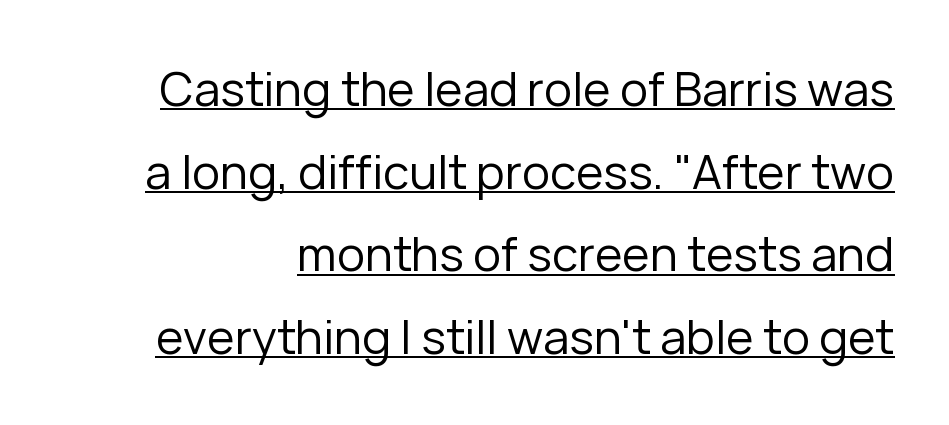
Q: Is the text bold? A: No.
Q: Is the text italic (slanted)? A: No, it is upright.
Q: Is the typeface a serif or a sans-serif typeface? A: Sans-serif.
Q: Is the text underlined? A: Yes.
Q: Is the spacing between letters normal or unusually wide? A: Normal.
Q: Width (condensed, normal, or wide)? A: Normal.
Q: Stroke contrast? A: Low.
Q: x-height? A: Medium.
Q: Monospaced? A: No.
